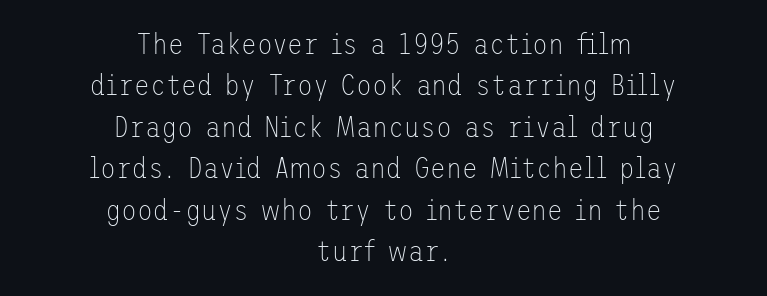
The image shows 29 px thin sans-serif type, upright; set centered, normal line spacing (1.43x), normal letter spacing, not underlined; low stroke contrast and a medium x-height.
